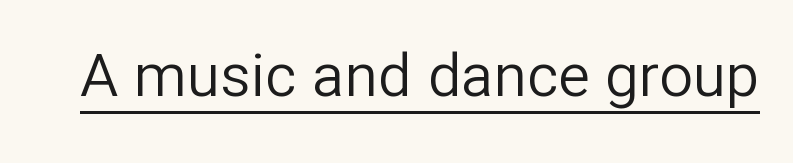
{"serif": "no", "italic": "no", "bold": "no", "weight": "regular", "width": "normal", "stroke_contrast": "low", "x_height": "medium", "monospaced": "no", "underline": "yes", "letter_spacing": "normal", "letter_spacing_em": 0.0, "glyph_px": 60}
